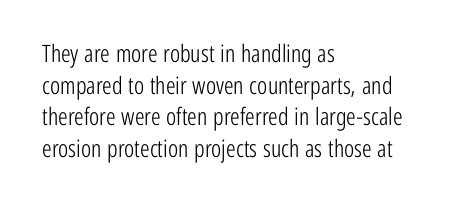
Q: Is the text bold? A: No.
Q: Is the text italic (slanted)? A: No, it is upright.
Q: Is the text underlined? A: No.
Q: How is the paragraph aligned? A: Left-aligned.
Q: Is the spacing between letters normal or unusually wide? A: Normal.
Q: Is the spacing between lines tight, normal or loose? A: Normal.
